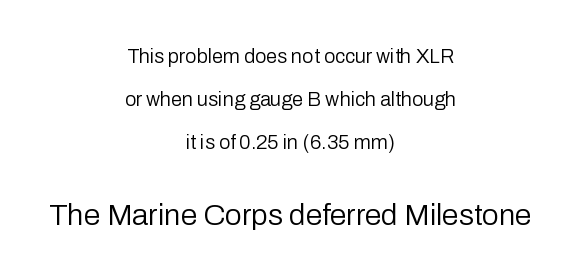
Q: Is the text bold? A: No.
Q: Is the text italic (slanted)? A: No, it is upright.
Q: Is the typeface a serif or a sans-serif typeface? A: Sans-serif.
Q: Is the text underlined? A: No.
Q: How is the paragraph aligned? A: Centered.
Q: Is the spacing between letters normal or unusually wide? A: Normal.
Q: Is the spacing between lines tight, normal or loose? A: Loose.
Q: Which block of text is set in a larger size, the first (top) or the second (bottom)? A: The second (bottom) one.
Q: Width (condensed, normal, or wide)? A: Normal.
Q: Stroke contrast? A: Low.
Q: x-height? A: Medium.
Q: Monospaced? A: No.
